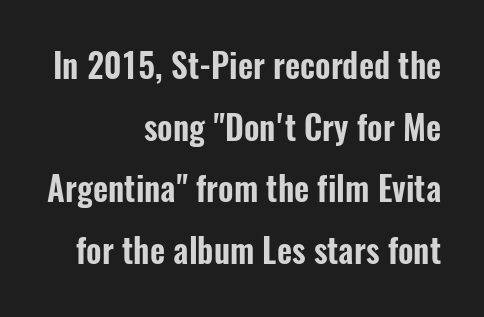
These lines are rendered in a variable-pitch font. The lettering holds an erect, upright posture throughout. Clear beneath every line of the passage. The paragraph shown leans on its right margin. Letterform terminals end flat and unadorned throughout the passage. This sample uses plain, unmodified letter spacing.
